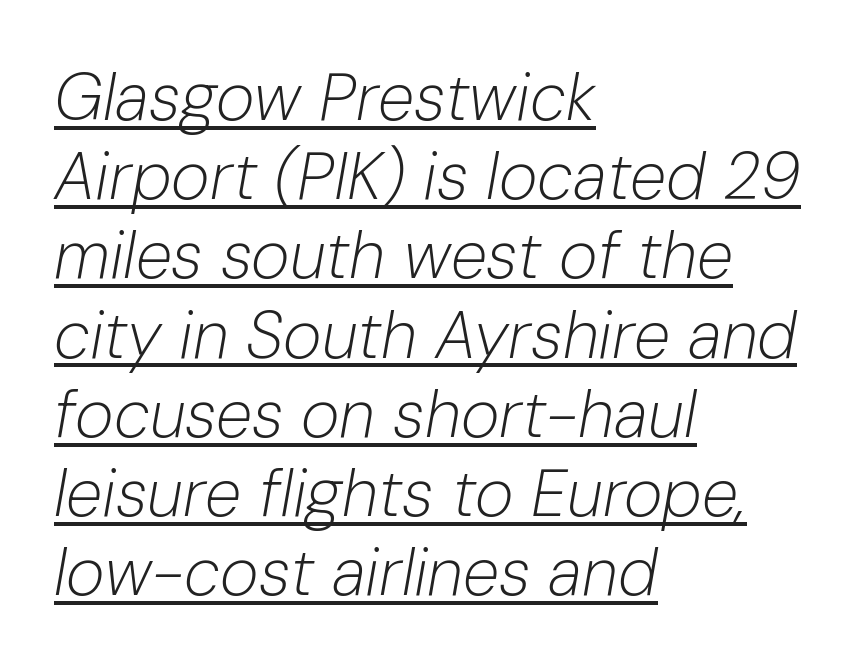
Q: Is the text bold? A: No.
Q: Is the text italic (slanted)? A: Yes, it leans right by about 10 degrees.
Q: Is the text underlined? A: Yes.
Q: How is the paragraph aligned? A: Left-aligned.
Q: Is the spacing between letters normal or unusually wide? A: Normal.
Q: Width (condensed, normal, or wide)? A: Normal.
Q: Stroke contrast? A: Low.
Q: x-height? A: Medium.
Q: Monospaced? A: No.
